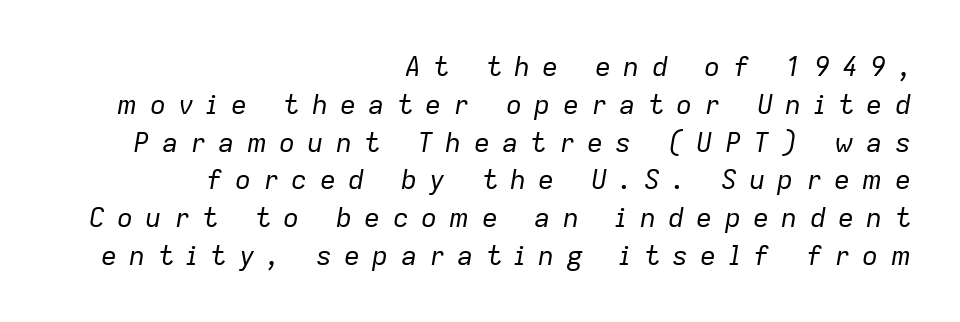
This reads as an unemphasized weight, regular at the heaviest. A clean baseline with only descenders dipping below it. This rendering uses right alignment, leaving the left contour irregular. Loose tracking; the words dissolve into strings of separated letters. Summary of vertical rhythm: regular, with standard interline spacing.
